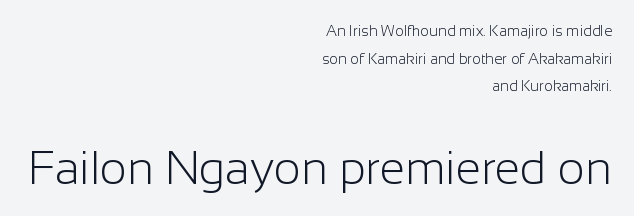
{"serif": "no", "italic": "no", "bold": "no", "weight": "light", "width": "normal", "stroke_contrast": "low", "x_height": "medium", "monospaced": "no", "underline": "no", "align": "right", "line_spacing_ratio": 1.84, "letter_spacing": "normal", "letter_spacing_em": 0.0, "larger_block": "second", "size_ratio": 3.07, "glyph_px": 46}
